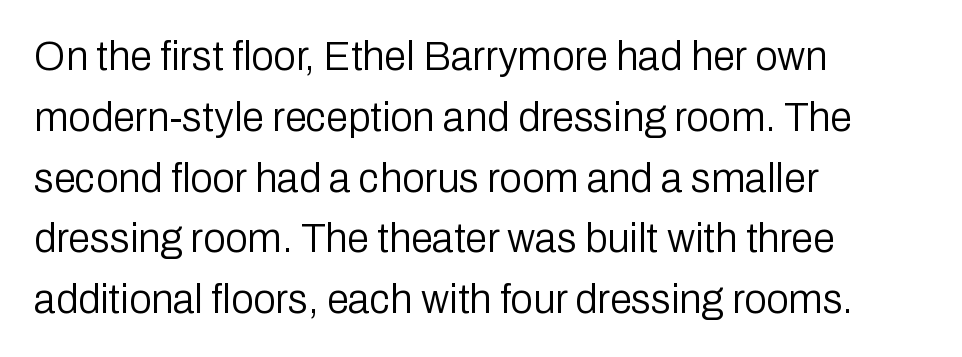
{"serif": "no", "italic": "no", "bold": "no", "weight": "regular", "width": "normal", "stroke_contrast": "low", "x_height": "medium", "monospaced": "no", "underline": "no", "align": "left", "line_spacing": "normal", "line_spacing_ratio": 1.52, "letter_spacing": "normal", "letter_spacing_em": 0.0, "glyph_px": 40}
